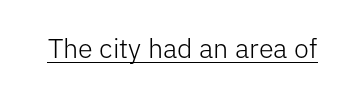
Q: Is the text bold? A: No.
Q: Is the text italic (slanted)? A: No, it is upright.
Q: Is the text underlined? A: Yes.
Q: Is the spacing between letters normal or unusually wide? A: Normal.
